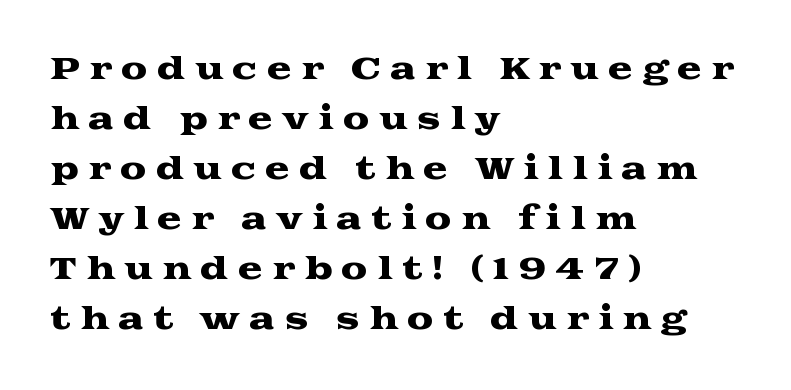
The image shows 30 px wide serif type, upright; set left-aligned, normal line spacing (1.67x), unusually wide letter spacing (+0.3 em), not underlined; medium stroke contrast and a medium x-height.
